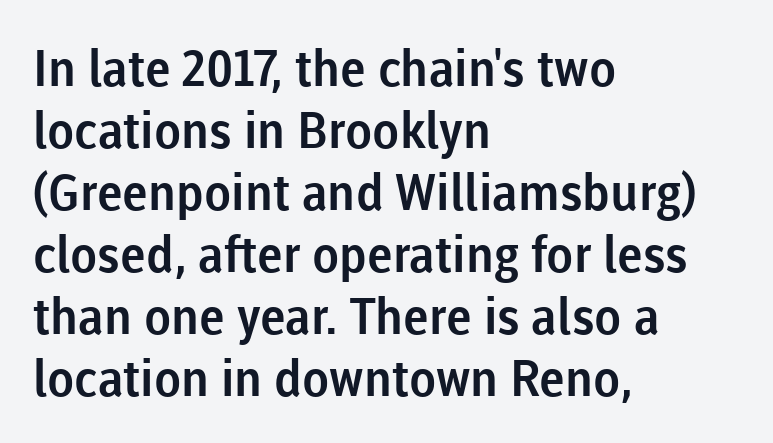
Q: Is the text italic (slanted)? A: No, it is upright.
Q: Is the typeface a serif or a sans-serif typeface? A: Sans-serif.
Q: Is the text underlined? A: No.
Q: How is the paragraph aligned? A: Left-aligned.
Q: Is the spacing between letters normal or unusually wide? A: Normal.
Q: Width (condensed, normal, or wide)? A: Normal.
Q: Stroke contrast? A: Low.
Q: x-height? A: Medium.
Q: Monospaced? A: No.
